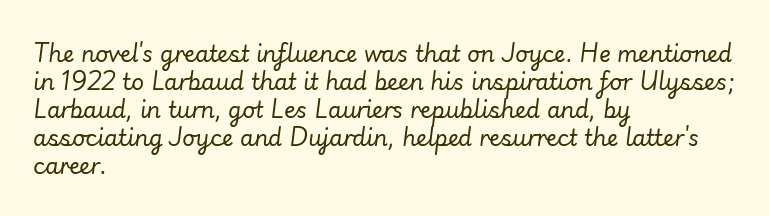
Anything drawn beneath the words? Only blank space. Heft: none added — not bold. Compared with typical body copy, the letter spacing here is the same. A normal amount of white space separates one row of letters from the next. Leftover space on each line is placed entirely after the last word. It's the slanting kind of type.
